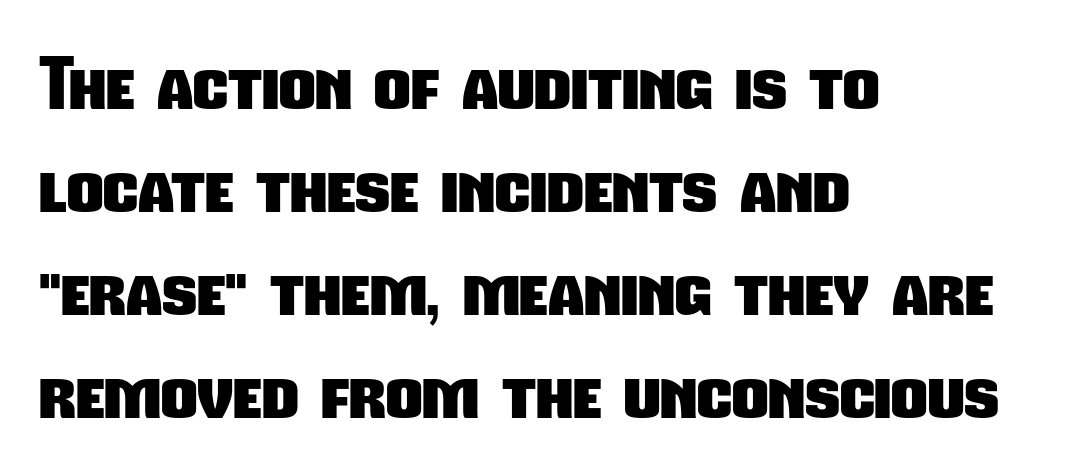
The image shows 71 px heavy, condensed sans-serif type; set left-aligned, normal line spacing (1.45x), normal letter spacing, not underlined; low stroke contrast and a medium x-height.
